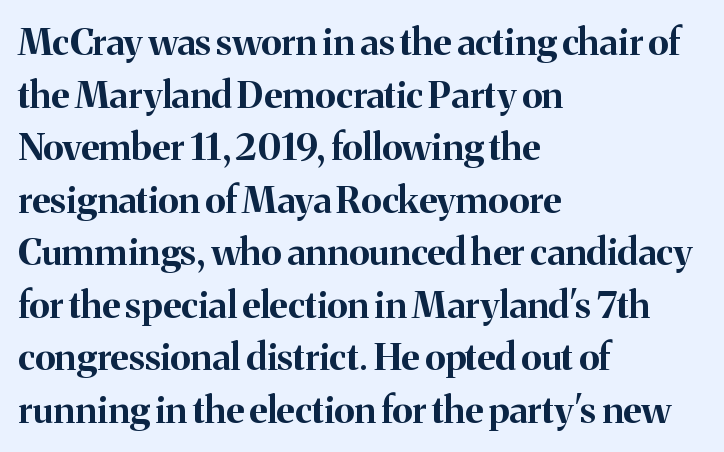
Vertically, the passage feels balanced, rows spaced as you'd expect. The passage shown is typeset with a serif family. Ordinary non-slanted type is in use. Look at the stroke-to-counter ratio: heavy, a bold. Proportional: the letters do not fall into vertical columns.
